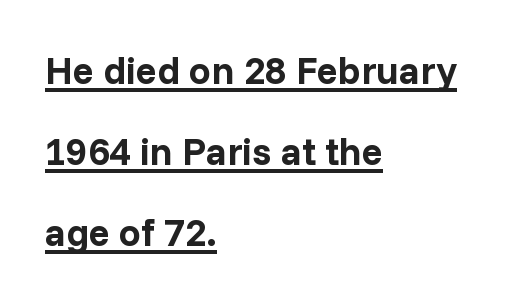
{"serif": "no", "italic": "no", "bold": "yes", "weight": "bold", "width": "normal", "stroke_contrast": "low", "x_height": "medium", "monospaced": "no", "underline": "yes", "align": "left", "line_spacing": "loose", "line_spacing_ratio": 2.08, "letter_spacing": "normal", "letter_spacing_em": 0.0, "glyph_px": 39}
